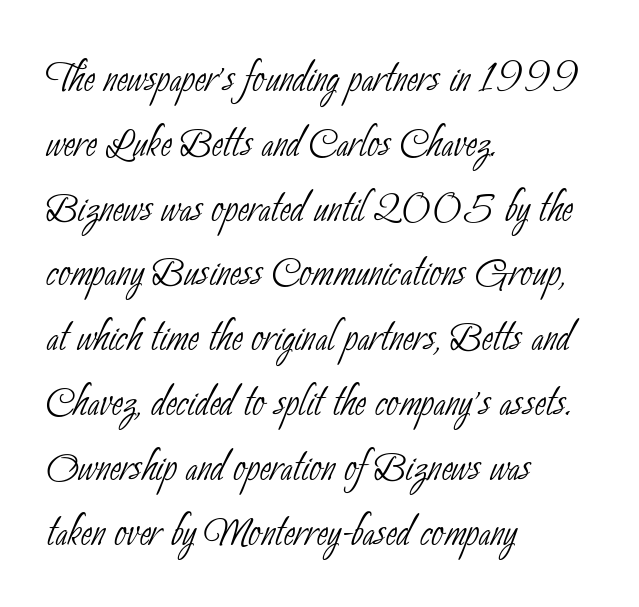
{"serif": "no", "bold": "no", "weight": "thin", "width": "condensed", "stroke_contrast": "low", "x_height": "small", "monospaced": "no", "underline": "no", "align": "left", "line_spacing_ratio": 1.2, "letter_spacing": "normal", "letter_spacing_em": 0.0, "glyph_px": 54}
